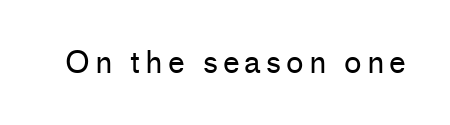
Vertical strokes here are truly vertical. Descenders hang freely into open space. The passage shown is typed in a proportional face where columns would drift. Unbolded letterforms with no extra heft. Letterform terminals end flat and unadorned throughout the passage.
